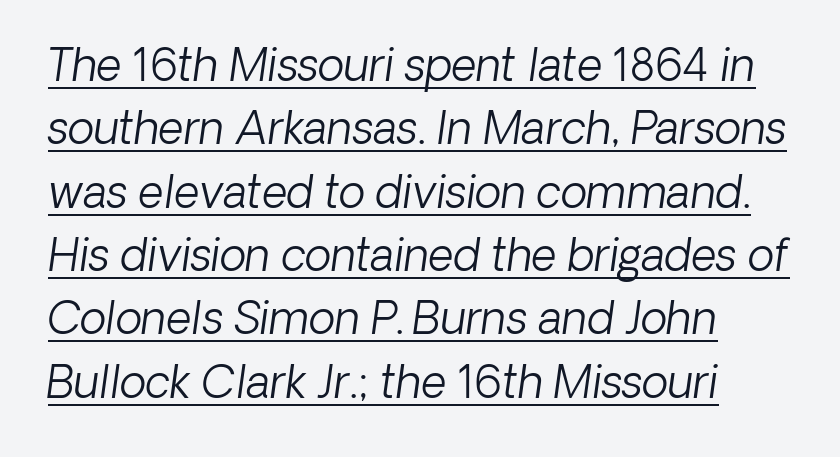
Q: Is the text bold? A: No.
Q: Is the typeface a serif or a sans-serif typeface? A: Sans-serif.
Q: Is the text underlined? A: Yes.
Q: How is the paragraph aligned? A: Left-aligned.
Q: Is the spacing between letters normal or unusually wide? A: Normal.
Q: Is the spacing between lines tight, normal or loose? A: Normal.
Q: Width (condensed, normal, or wide)? A: Normal.
Q: Stroke contrast? A: Low.
Q: x-height? A: Medium.
Q: Monospaced? A: No.
